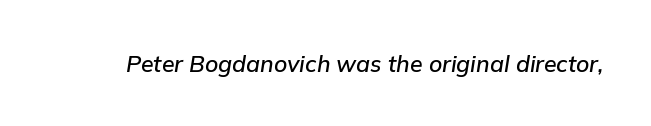
Emphasis-style slanted type is in use. Observe the ordinary spacing: letters are neighbours, not strangers. No word sits above an underline.
